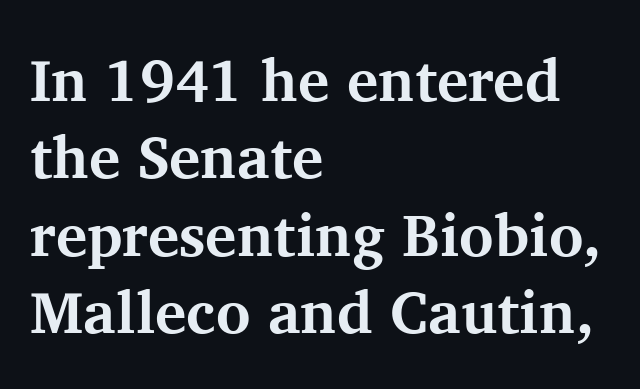
Q: Is the text bold? A: Yes.
Q: Is the text italic (slanted)? A: No, it is upright.
Q: Is the typeface a serif or a sans-serif typeface? A: Serif.
Q: Is the text underlined? A: No.
Q: How is the paragraph aligned? A: Left-aligned.
Q: Is the spacing between letters normal or unusually wide? A: Normal.
Q: Is the spacing between lines tight, normal or loose? A: Normal.
Q: Width (condensed, normal, or wide)? A: Normal.
Q: Stroke contrast? A: Medium.
Q: x-height? A: Medium.
Q: Monospaced? A: No.
